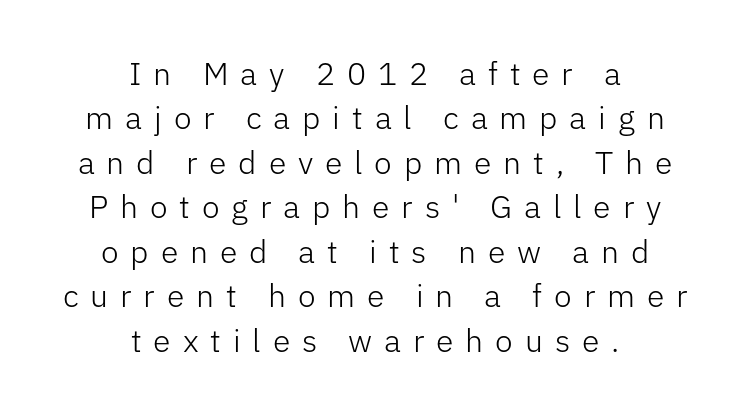
The image shows 32 px light sans-serif type, upright; set centered, normal line spacing (1.39x), unusually wide letter spacing (+0.37 em), not underlined; low stroke contrast and a medium x-height.
